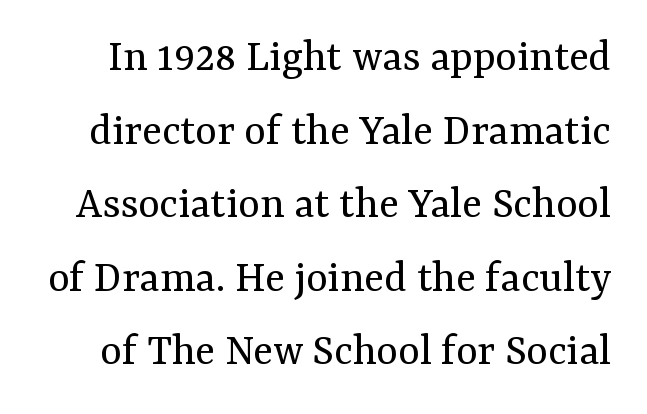
Proportional: the letters do not fall into vertical columns. Clear beneath every line of the passage. Characters remain perfectly vertical along every line. This is not heavy type; no bold has been used. The text was rendered using a seriffed face with decorative stroke endings.
